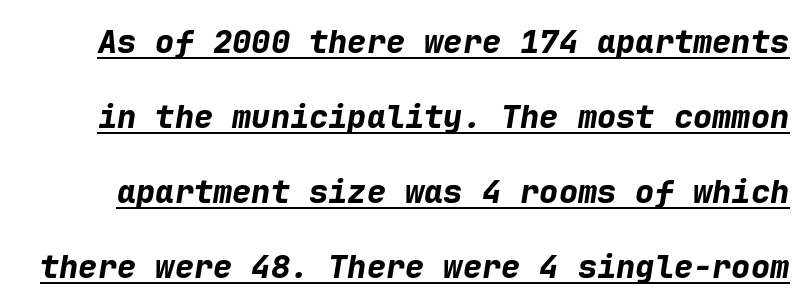
Notice how the stems are inclined rather than vertical — that's the hallmark of italics. The rendering uses a large line-height, opening up the rows. Notice how a bar underscores the lettering throughout. Look at the tracking — it's just the regular setting, nothing added.
